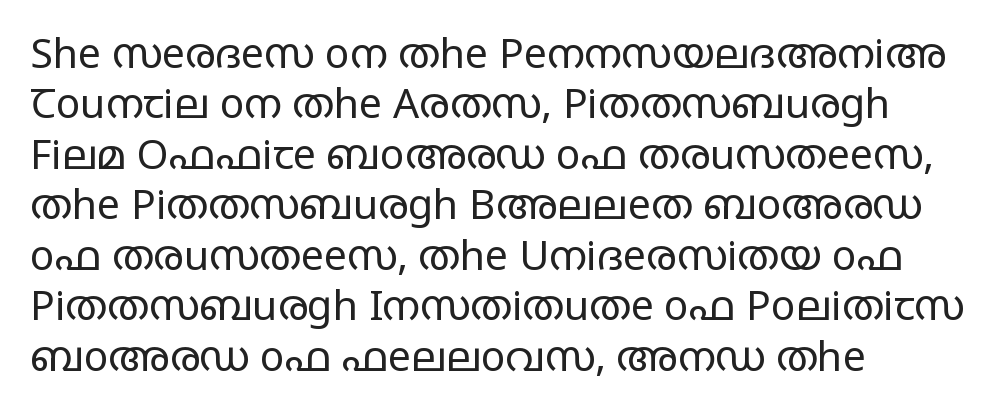
The image shows 41 px regular-weight, wide sans-serif type, upright; set left-aligned, line spacing 1.23x, normal letter spacing, not underlined; low stroke contrast and a large x-height.
